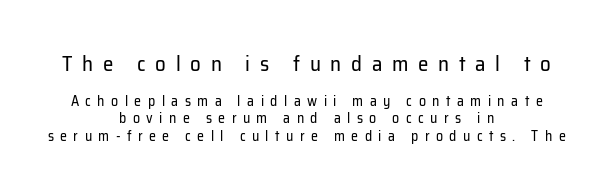
{"italic": "no", "bold": "no", "underline": "no", "align": "center", "line_spacing_ratio": 1.24, "letter_spacing": "wide", "letter_spacing_em": 0.46, "larger_block": "first", "size_ratio": 1.5, "glyph_px": 21}
